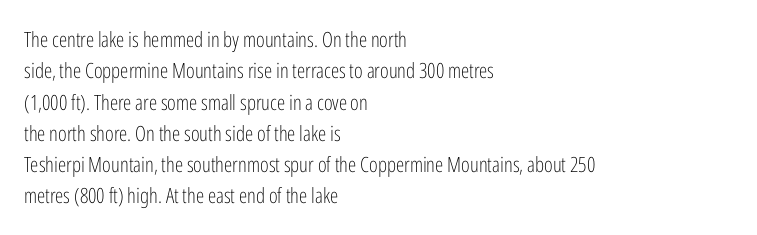
The image shows 21 px text type, upright; set left-aligned, normal line spacing (1.49x), normal letter spacing, not underlined.
